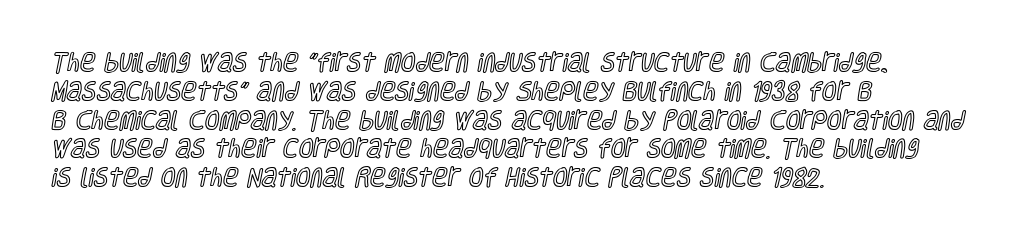
The compositor pushed each line to the left boundary. The strip under each line holds only bare page. Letter spacing: default. In terms of leading, this rendering sits right in the middle.
